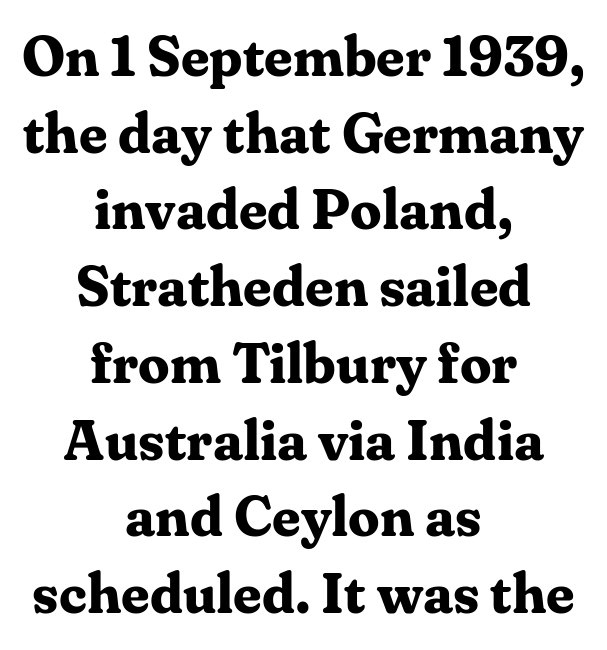
Descender tails drop into unmarked territory. This is heavy type, rendered in bold. Notice how the stems are strictly vertical — no italics here. This is serif lettering, the kind often seen in printed books. These lines are centered, leaving both edges ragged. Looks like regular typesetting: each glyph gets only the width it needs.
